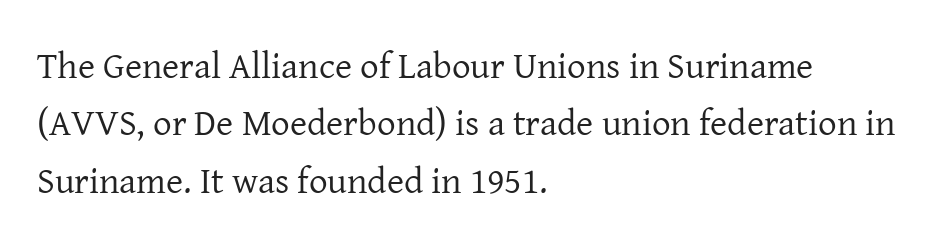
The image shows 37 px regular-weight serif type, upright; set left-aligned, normal line spacing (1.55x), normal letter spacing, not underlined; low stroke contrast and a medium x-height.
